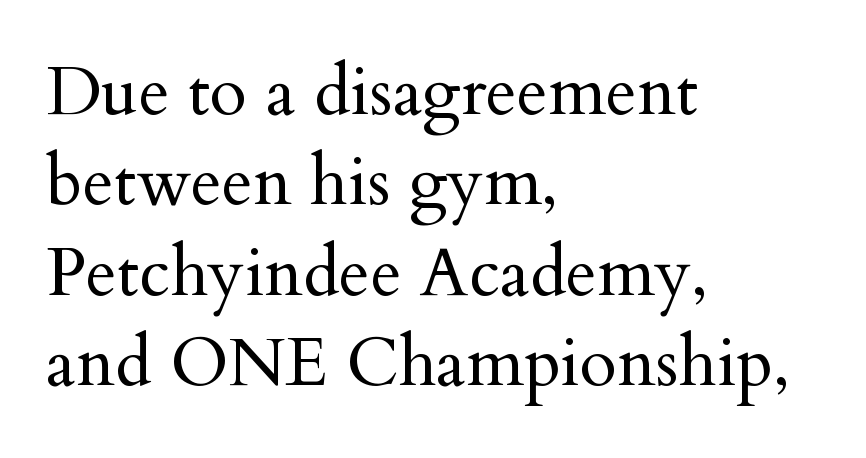
This sample has the flowing, uneven cadence of proportional lettering. These glyphs show unthickened strokes, regular width or finer. Evenly set lines give the paragraph a standard silhouette. Where is the straight margin? On the left.
